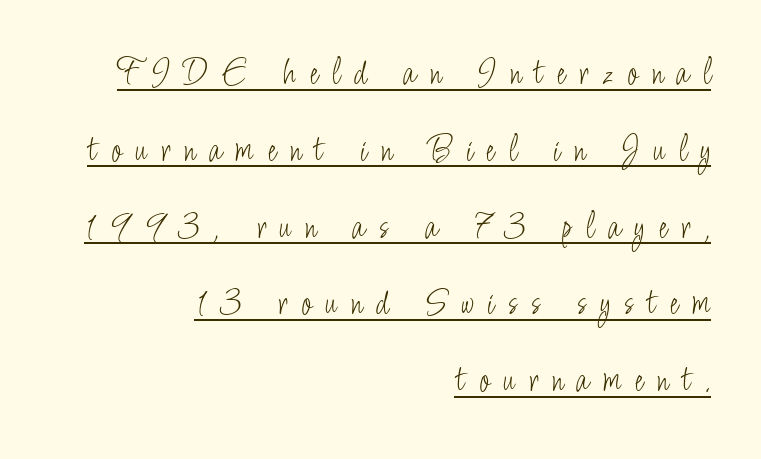
The image shows 38 px light, condensed sans-serif type; set right-aligned, loose line spacing (2.02x), unusually wide letter spacing (+0.36 em), underlined; low stroke contrast and a small x-height.
